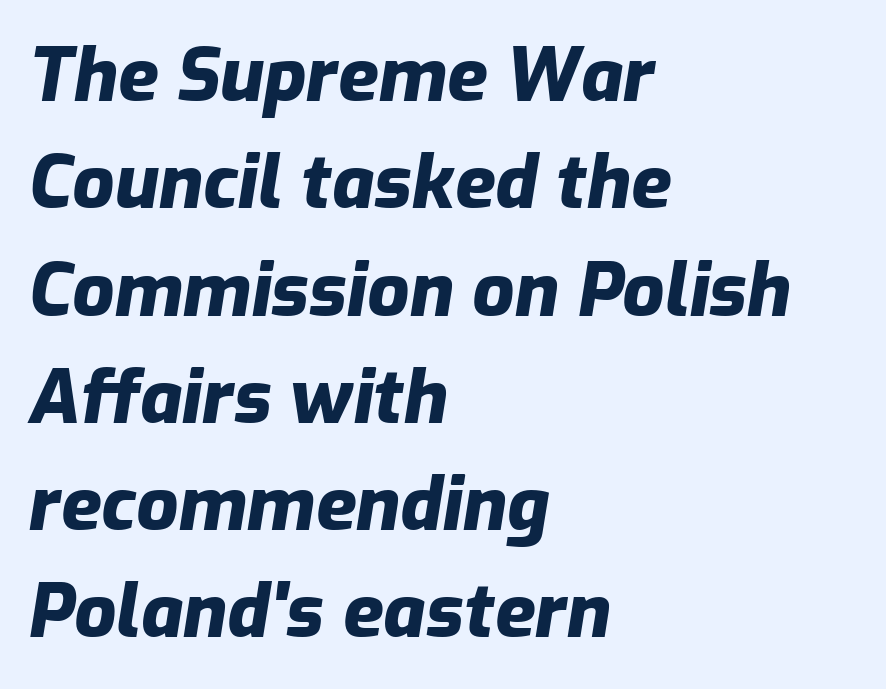
Q: Is the text bold? A: Yes.
Q: Is the text italic (slanted)? A: Yes, it leans right by about 9 degrees.
Q: Is the text underlined? A: No.
Q: How is the paragraph aligned? A: Left-aligned.
Q: Is the spacing between letters normal or unusually wide? A: Normal.
Q: Is the spacing between lines tight, normal or loose? A: Normal.
Q: Width (condensed, normal, or wide)? A: Normal.
Q: Stroke contrast? A: Low.
Q: x-height? A: Medium.
Q: Monospaced? A: No.
